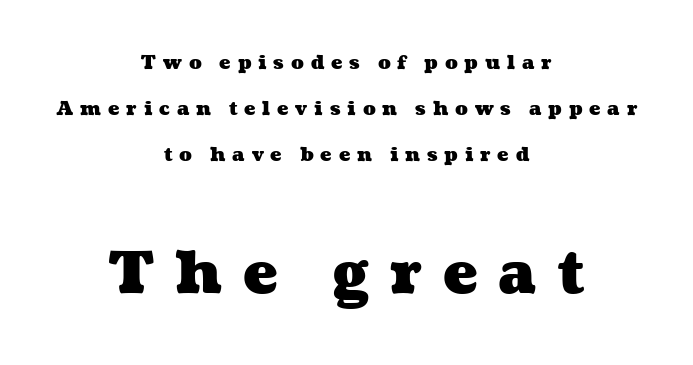
{"bold": "yes", "weight": "heavy", "width": "wide", "stroke_contrast": "medium", "x_height": "medium", "monospaced": "no", "underline": "no", "align": "center", "line_spacing": "loose", "line_spacing_ratio": 2.41, "letter_spacing": "wide", "letter_spacing_em": 0.36, "larger_block": "second", "size_ratio": 3.05, "glyph_px": 58}
